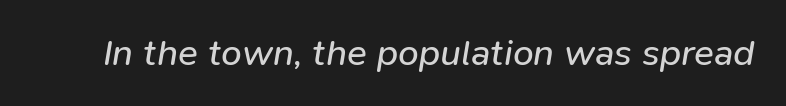
{"italic": "yes", "lean": "right", "slant_degrees": 9, "bold": "no", "weight": "regular", "width": "normal", "stroke_contrast": "low", "x_height": "medium", "monospaced": "no", "underline": "no", "letter_spacing": "normal", "letter_spacing_em": 0.0, "glyph_px": 37}
